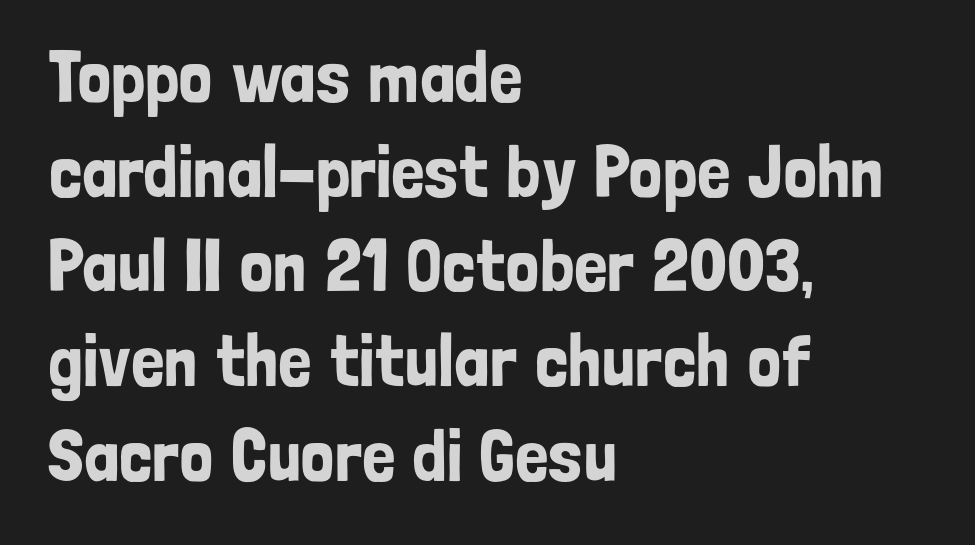
The compositor pushed each line to the left boundary. Each row of text sits above clean, open space. Compared with typical paragraphs, the rows here are spaced about the same. Observe the absence of serifs on each vertical stroke in this sample. Here the designer chose a conventional face with non-uniform glyph widths. Italic: no, the glyphs are upright roman.
